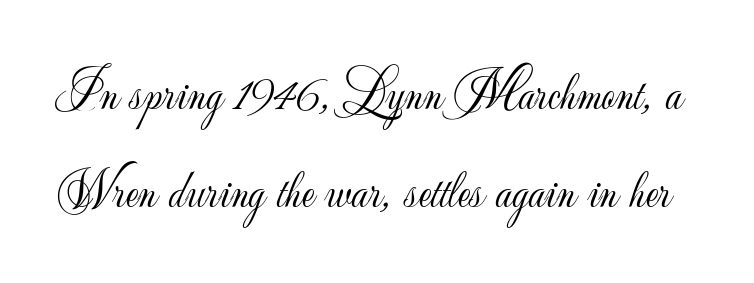
{"serif": "no", "bold": "no", "weight": "light", "width": "normal", "stroke_contrast": "low", "x_height": "small", "monospaced": "no", "underline": "no", "line_spacing_ratio": 1.84, "letter_spacing": "normal", "letter_spacing_em": 0.0, "glyph_px": 53}
